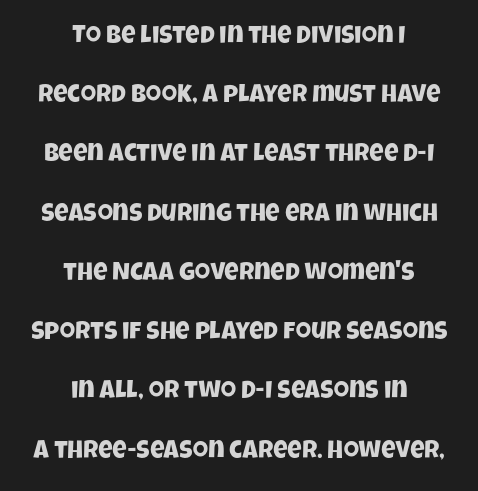
{"underline": "no", "align": "center", "line_spacing": "loose", "line_spacing_ratio": 2.37, "letter_spacing": "normal", "letter_spacing_em": 0.0, "glyph_px": 25}
